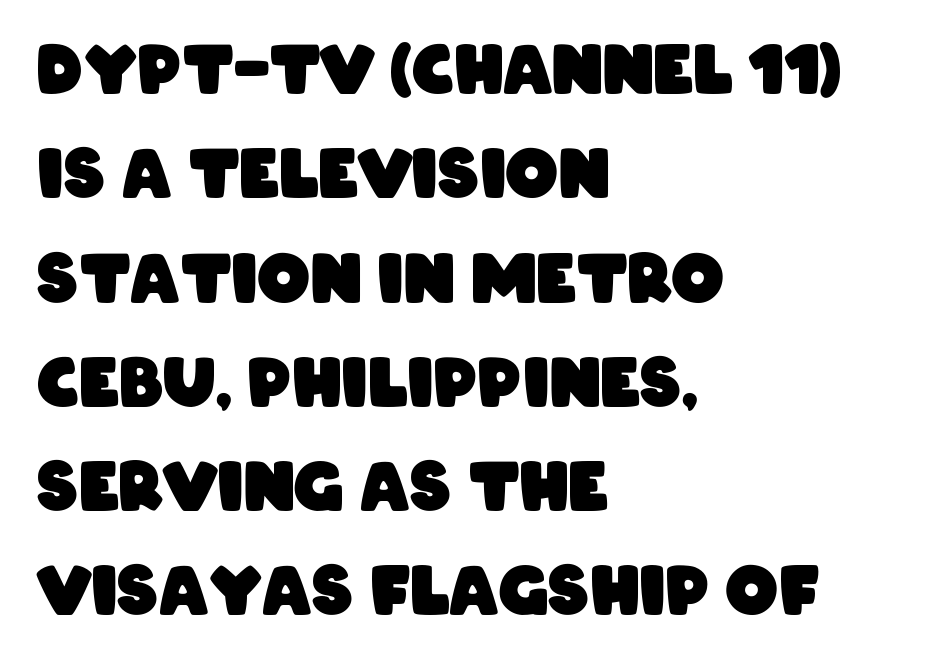
The glyphs in this specimen are sans serif. Each row of text sits above clean, open space. Whoever set this chose a conventional vertical rhythm. Weight: bold. Think of a printed novel: that variable character pitch is what you see here.
